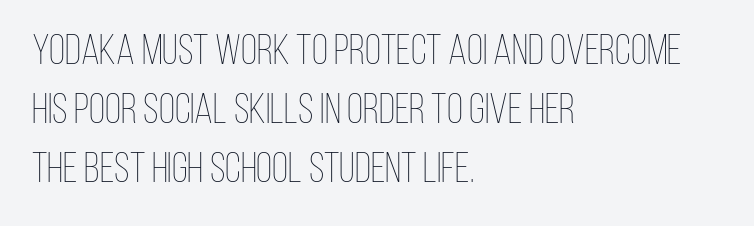
The image shows 42 px thin, condensed type, upright; set left-aligned, normal line spacing (1.41x), normal letter spacing, not underlined; low stroke contrast and a large x-height.
